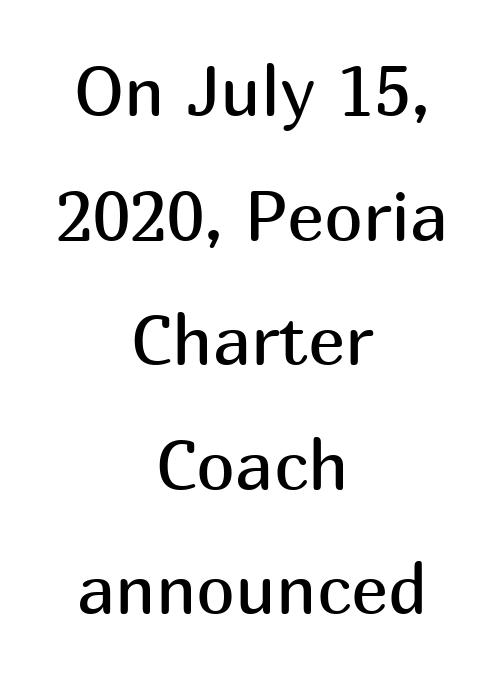
Just letters on the line, the space beneath them empty. Quick note: not italic, upright. Type style note: lacks serifs. Nothing heavy about these letters — not bold at all. Typeset on center — no edge is straight. This sample has the flowing, uneven cadence of proportional lettering.
